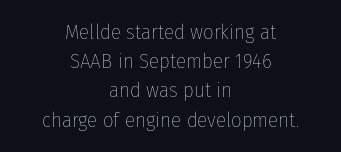
Q: Is the text bold? A: No.
Q: Is the text italic (slanted)? A: No, it is upright.
Q: Is the text underlined? A: No.
Q: How is the paragraph aligned? A: Centered.
Q: Is the spacing between letters normal or unusually wide? A: Normal.
Q: Is the spacing between lines tight, normal or loose? A: Normal.
